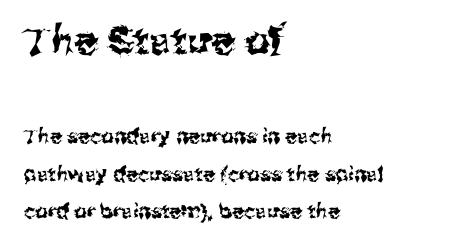
The letters advance in unequal steps, a hallmark of proportional type. Between these two stacked blocks, the higher one wins on size. Letter spacing: default. Nothing sits at the stroke ends, so this counts as sans-serif. The lettering stays uniformly vertical, giving the passage a roman look. The area under the type is left untouched.
